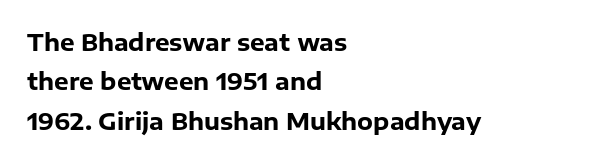
{"italic": "no", "bold": "yes", "underline": "no", "align": "left", "line_spacing_ratio": 1.71, "letter_spacing": "normal", "letter_spacing_em": 0.0, "glyph_px": 23}
